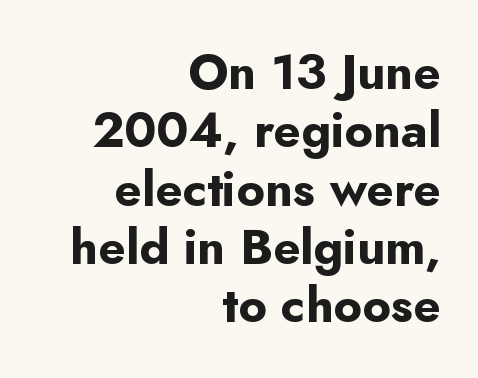
The image shows 49 px bold sans-serif type, upright; set right-aligned, line spacing 1.19x, normal letter spacing, not underlined; low stroke contrast and a small x-height.
